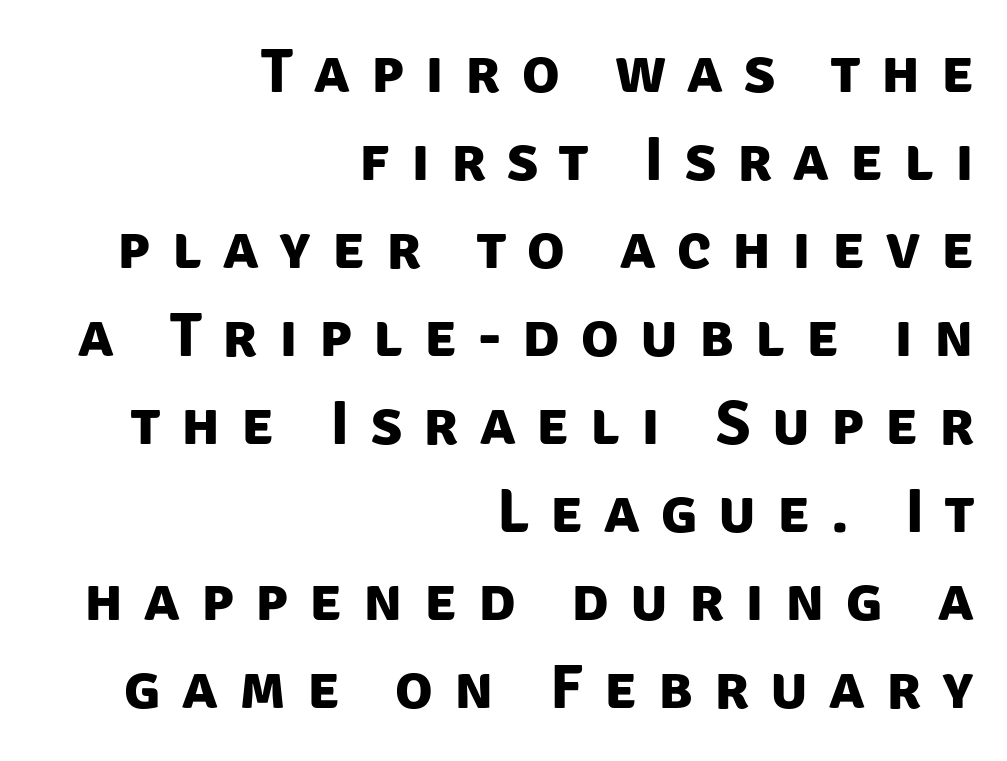
The image shows 62 px bold sans-serif type; set right-aligned, normal line spacing (1.42x), unusually wide letter spacing (+0.34 em), not underlined; low stroke contrast and a large x-height.
